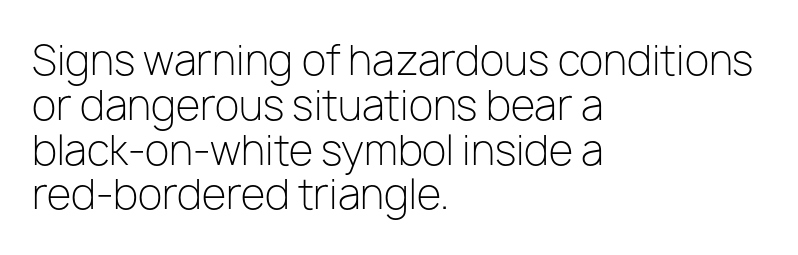
The image shows 40 px light sans-serif type, upright; set left-aligned, tight line spacing (1.12x), normal letter spacing, not underlined; low stroke contrast and a medium x-height.
